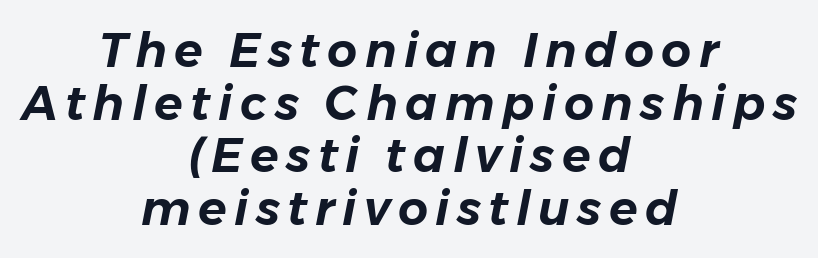
Quick note: italic. Very little white space separates one row of letters from the next. This rendering features lettering with no underline. Horizontally, the lines are justified to the midpoint only. Varying glyph widths throughout — classic text-font behaviour.
